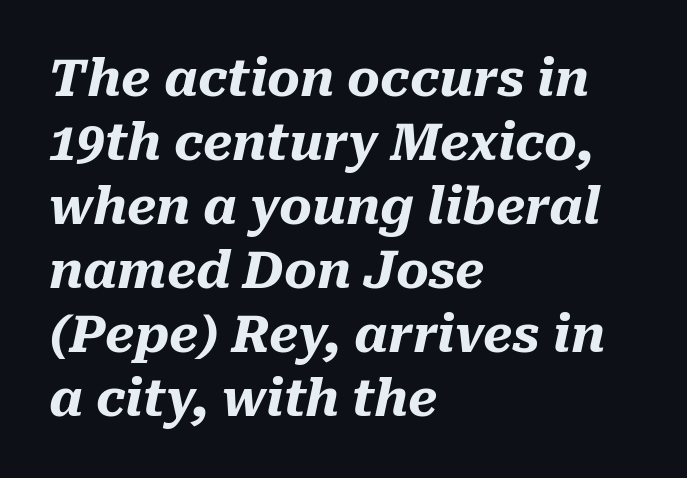
{"italic": "yes", "lean": "right", "slant_degrees": 10, "bold": "yes", "weight": "heavy", "width": "normal", "stroke_contrast": "medium", "x_height": "medium", "monospaced": "no", "underline": "no", "align": "left", "line_spacing": "normal", "line_spacing_ratio": 1.28, "letter_spacing": "normal", "letter_spacing_em": 0.0, "glyph_px": 50}
